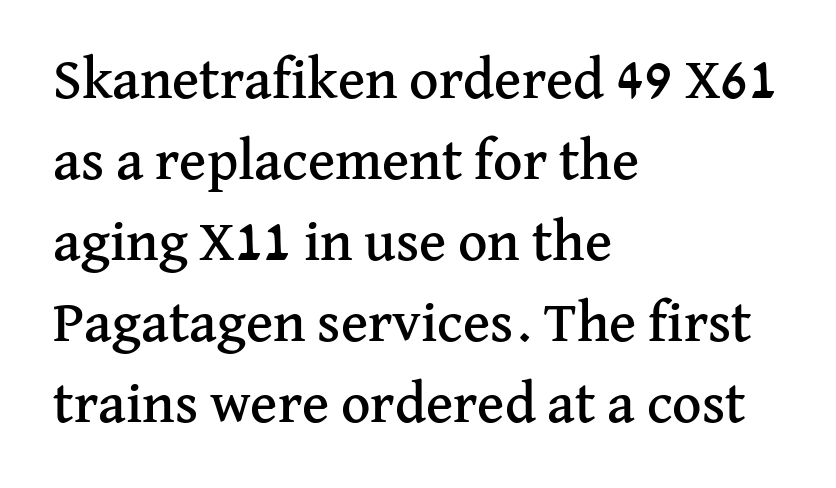
{"serif": "yes", "italic": "no", "width": "normal", "stroke_contrast": "medium", "x_height": "medium", "monospaced": "no", "underline": "no", "align": "left", "line_spacing": "normal", "line_spacing_ratio": 1.42, "letter_spacing": "normal", "letter_spacing_em": 0.0, "glyph_px": 57}
